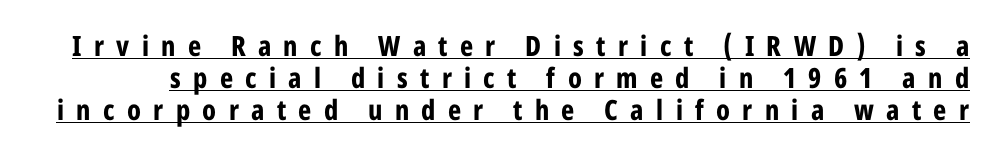
{"serif": "no", "italic": "no", "bold": "yes", "weight": "bold", "width": "condensed", "stroke_contrast": "low", "x_height": "medium", "monospaced": "no", "underline": "yes", "line_spacing": "tight", "line_spacing_ratio": 1.14, "letter_spacing": "wide", "letter_spacing_em": 0.44, "glyph_px": 28}
